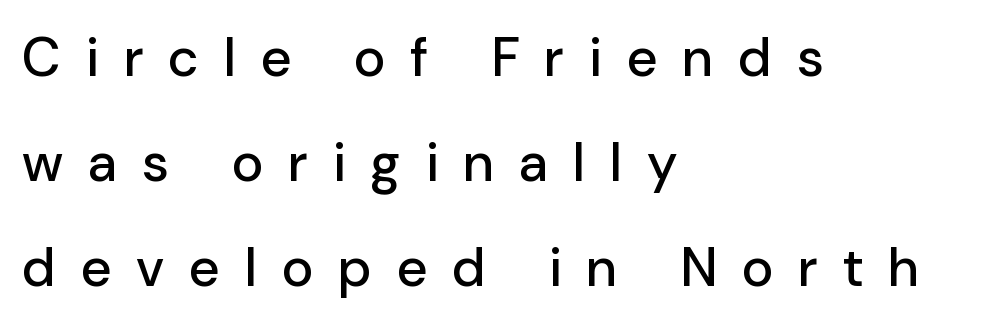
{"serif": "no", "italic": "no", "width": "normal", "stroke_contrast": "low", "x_height": "medium", "monospaced": "no", "underline": "no", "align": "left", "line_spacing": "loose", "line_spacing_ratio": 1.94, "letter_spacing": "wide", "letter_spacing_em": 0.46, "glyph_px": 54}
